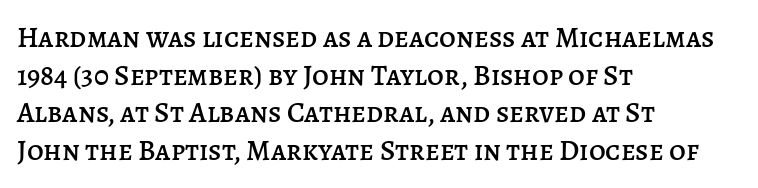
{"italic": "no", "width": "normal", "stroke_contrast": "low", "x_height": "large", "monospaced": "no", "underline": "no", "align": "left", "line_spacing": "normal", "line_spacing_ratio": 1.3, "letter_spacing": "normal", "letter_spacing_em": 0.0, "glyph_px": 29}
